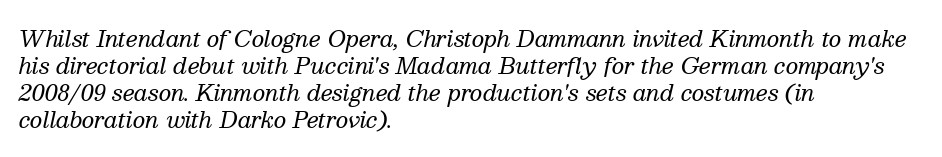
The text carries the slant typical of an italic or oblique font. The passage shown is not bold in any degree. Which margin do the lines hug? The left one — the right edge is uneven. You could call the tracking neutral — neither tight nor loose.
